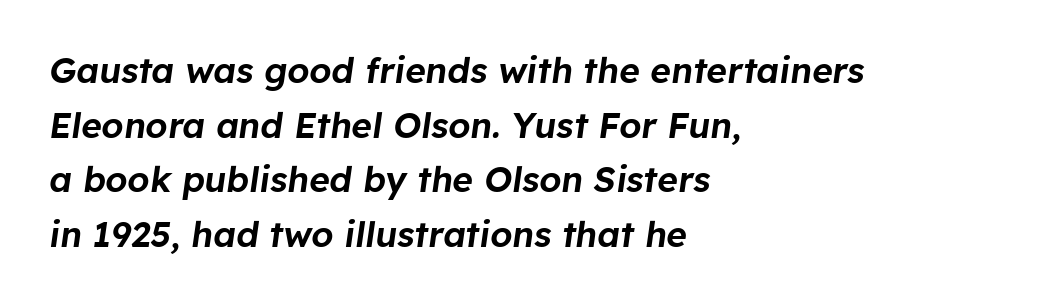
Q: Is the text italic (slanted)? A: Yes, it leans right by about 8 degrees.
Q: Is the text underlined? A: No.
Q: How is the paragraph aligned? A: Left-aligned.
Q: Is the spacing between letters normal or unusually wide? A: Normal.
Q: Is the spacing between lines tight, normal or loose? A: Normal.
Q: Width (condensed, normal, or wide)? A: Normal.
Q: Stroke contrast? A: Low.
Q: x-height? A: Medium.
Q: Monospaced? A: No.
